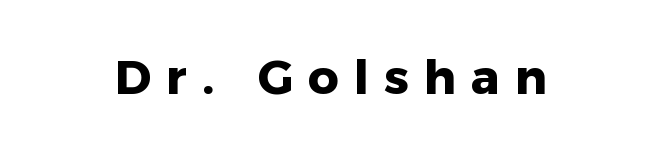
A roman cut, with each character standing at attention. Weight: bold. The letters advance in unequal steps, a hallmark of proportional type. Tracking here is generous; glyphs stand well apart from one another. Stroke terminals: plain, sans-serif. Glance below the letters and you will spot only blank space.
